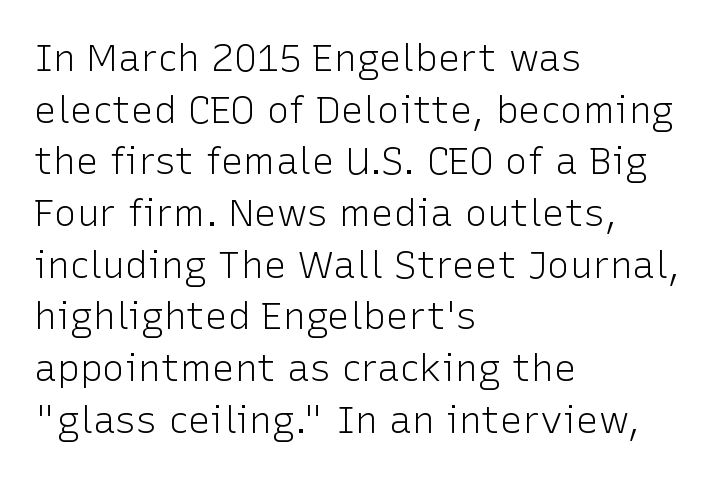
{"serif": "no", "italic": "no", "bold": "no", "weight": "light", "width": "normal", "stroke_contrast": "low", "x_height": "medium", "monospaced": "no", "underline": "no", "align": "left", "line_spacing": "normal", "line_spacing_ratio": 1.36, "letter_spacing": "normal", "letter_spacing_em": 0.0, "glyph_px": 38}
